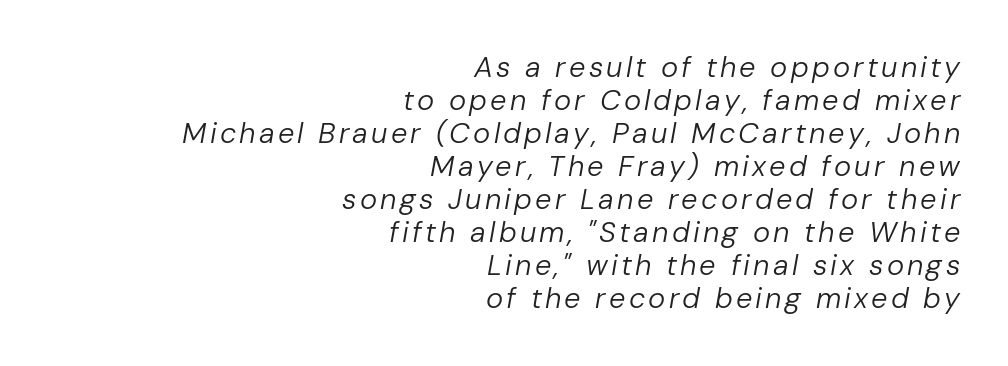
Which margin do the lines hug? The right one — the left edge is uneven. A typesetter would call this leading minimal, almost set solid. This reads as an unemphasized weight, regular at the heaviest. Slant detected: the letters are inclined. Just letters on the line, the space beneath them empty.
